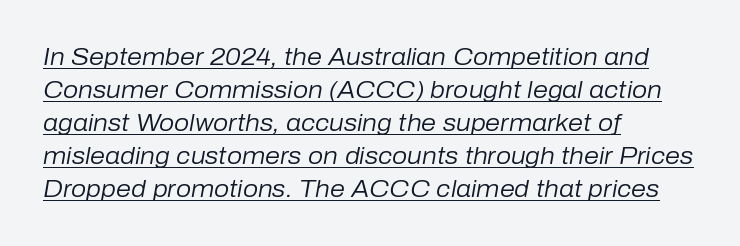
Counters stay open thanks to moderate or lighter strokes. Observe the lean: these are italic letterforms. Reading down the block, your eye returns to a fixed left position each line. Quick note: interline space is typical. The string is rendered with underlining switched on. The line texture is even and compact thanks to regular tracking.
